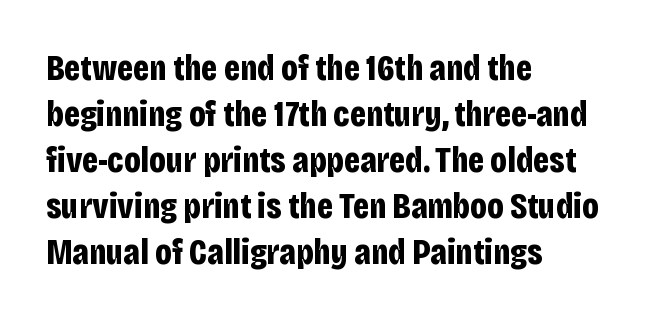
Q: Is the text bold? A: Yes.
Q: Is the text italic (slanted)? A: No, it is upright.
Q: Is the typeface a serif or a sans-serif typeface? A: Sans-serif.
Q: Is the text underlined? A: No.
Q: How is the paragraph aligned? A: Left-aligned.
Q: Is the spacing between letters normal or unusually wide? A: Normal.
Q: Is the spacing between lines tight, normal or loose? A: Normal.
Q: Width (condensed, normal, or wide)? A: Condensed.
Q: Stroke contrast? A: Low.
Q: x-height? A: Large.
Q: Monospaced? A: No.
